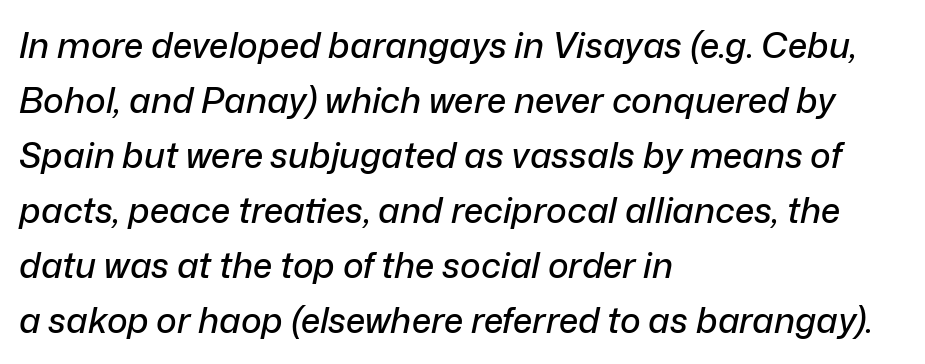
Just letters on the line, the space beneath them empty. The whole block is typeset with a tilt. The rendering uses a moderate line-height, typical for paragraphs. Does the copy run flush right? No — it runs flush left.
